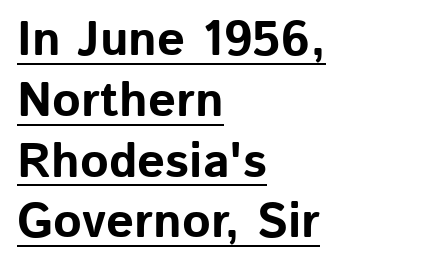
{"serif": "no", "italic": "no", "bold": "yes", "weight": "bold", "width": "normal", "stroke_contrast": "low", "x_height": "medium", "monospaced": "no", "underline": "yes", "align": "left", "line_spacing_ratio": 1.24, "letter_spacing": "normal", "letter_spacing_em": 0.0, "glyph_px": 49}
